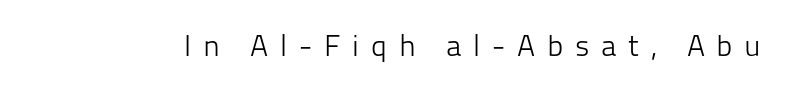
{"serif": "no", "italic": "no", "bold": "no", "weight": "light", "width": "normal", "stroke_contrast": "low", "x_height": "medium", "monospaced": "no", "underline": "no", "letter_spacing": "wide", "letter_spacing_em": 0.39, "glyph_px": 30}
